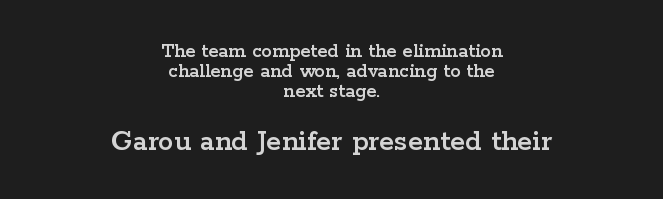
{"serif": "yes", "italic": "no", "width": "wide", "stroke_contrast": "low", "x_height": "medium", "monospaced": "no", "underline": "no", "align": "center", "line_spacing": "tight", "line_spacing_ratio": 0.95, "letter_spacing": "normal", "letter_spacing_em": 0.0, "larger_block": "second", "size_ratio": 1.48, "glyph_px": 31}
